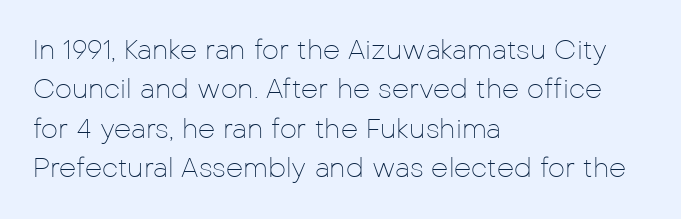
The image shows 27 px text type, upright; set left-aligned, normal line spacing (1.46x), normal letter spacing, not underlined.
